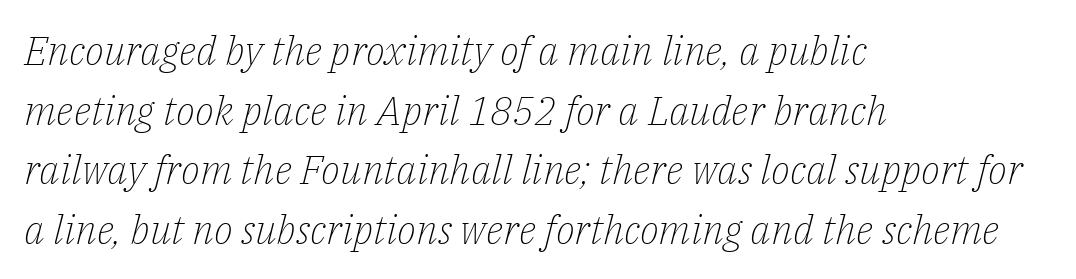
Q: Is the text bold? A: No.
Q: Is the text italic (slanted)? A: Yes, it leans right by about 14 degrees.
Q: Is the typeface a serif or a sans-serif typeface? A: Serif.
Q: Is the text underlined? A: No.
Q: How is the paragraph aligned? A: Left-aligned.
Q: Is the spacing between letters normal or unusually wide? A: Normal.
Q: Is the spacing between lines tight, normal or loose? A: Normal.
Q: Width (condensed, normal, or wide)? A: Normal.
Q: Stroke contrast? A: Low.
Q: x-height? A: Medium.
Q: Monospaced? A: No.
